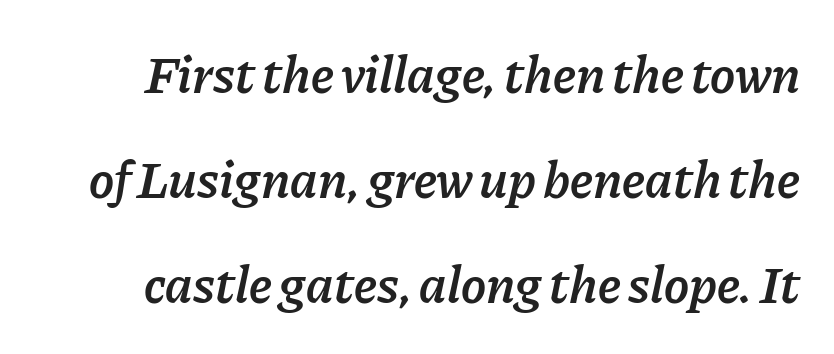
{"italic": "yes", "lean": "right", "slant_degrees": 11, "bold": "semi", "weight": "semibold", "width": "normal", "stroke_contrast": "low", "x_height": "medium", "monospaced": "no", "underline": "no", "line_spacing": "loose", "line_spacing_ratio": 1.98, "letter_spacing": "normal", "letter_spacing_em": 0.0, "glyph_px": 53}
